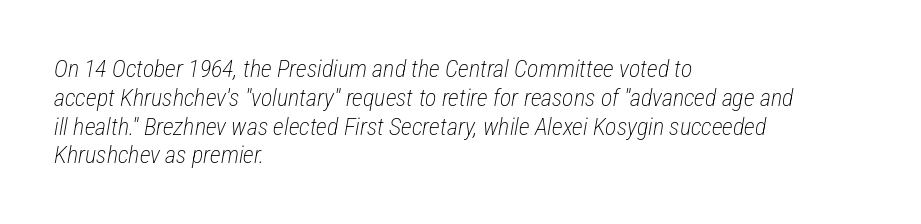
Observe the ordinary spacing: letters are neighbours, not strangers. The lines are quadded left. Does the lettering tilt? It does — this is italic. Stems here are at most as thick as an everyday book face. The glyphs are unaccompanied by any horizontal stroke below them.
